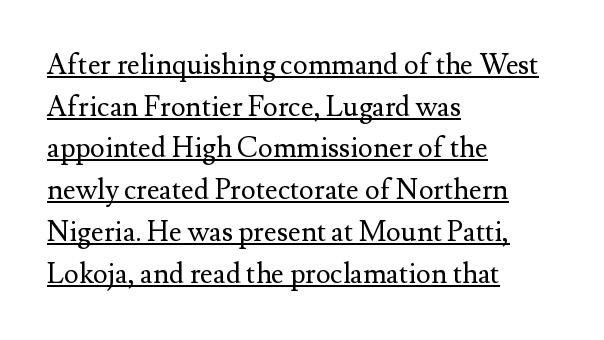
{"serif": "yes", "italic": "no", "bold": "no", "weight": "regular", "width": "normal", "stroke_contrast": "medium", "x_height": "small", "monospaced": "no", "underline": "yes", "align": "left", "line_spacing": "normal", "line_spacing_ratio": 1.49, "letter_spacing": "normal", "letter_spacing_em": 0.0, "glyph_px": 28}
